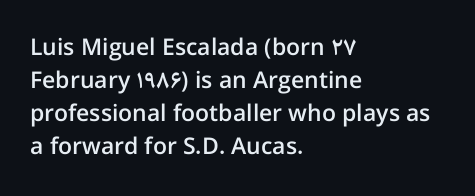
{"italic": "no", "bold": "semi", "underline": "no", "align": "left", "line_spacing": "normal", "line_spacing_ratio": 1.43, "letter_spacing": "normal", "letter_spacing_em": 0.0, "glyph_px": 23}
